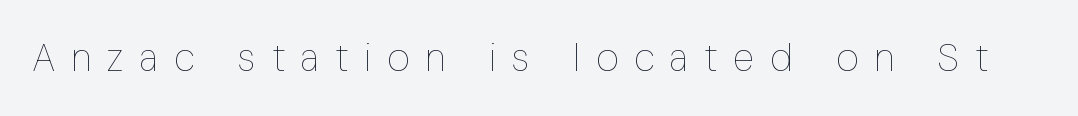
The image shows 39 px thin, condensed type, upright; set unusually wide letter spacing (+0.41 em), not underlined; low stroke contrast and a medium x-height.
